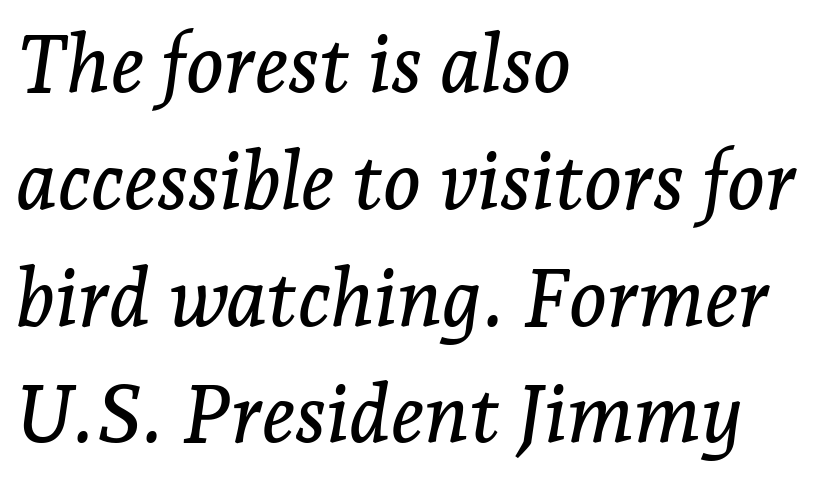
Q: Is the text italic (slanted)? A: Yes, it leans right by about 7 degrees.
Q: Is the typeface a serif or a sans-serif typeface? A: Serif.
Q: Is the text underlined? A: No.
Q: How is the paragraph aligned? A: Left-aligned.
Q: Is the spacing between letters normal or unusually wide? A: Normal.
Q: Is the spacing between lines tight, normal or loose? A: Normal.
Q: Width (condensed, normal, or wide)? A: Normal.
Q: Stroke contrast? A: Low.
Q: x-height? A: Medium.
Q: Monospaced? A: No.
